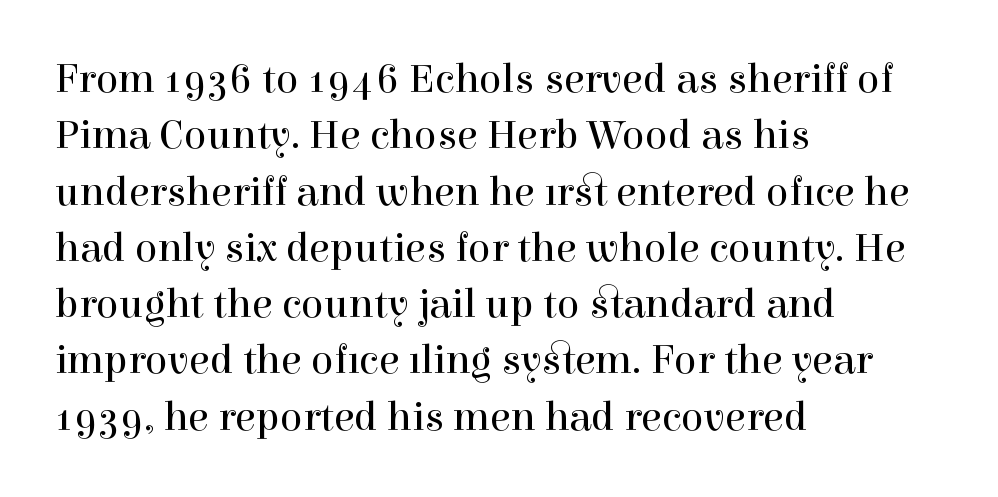
Look at the tracking — it's just the regular setting, nothing added. Font category for this specimen: serif. Looks like regular typesetting: each glyph gets only the width it needs. One glance says typical: line gaps are just what's usual. The letterforms sit at book weight or below.
